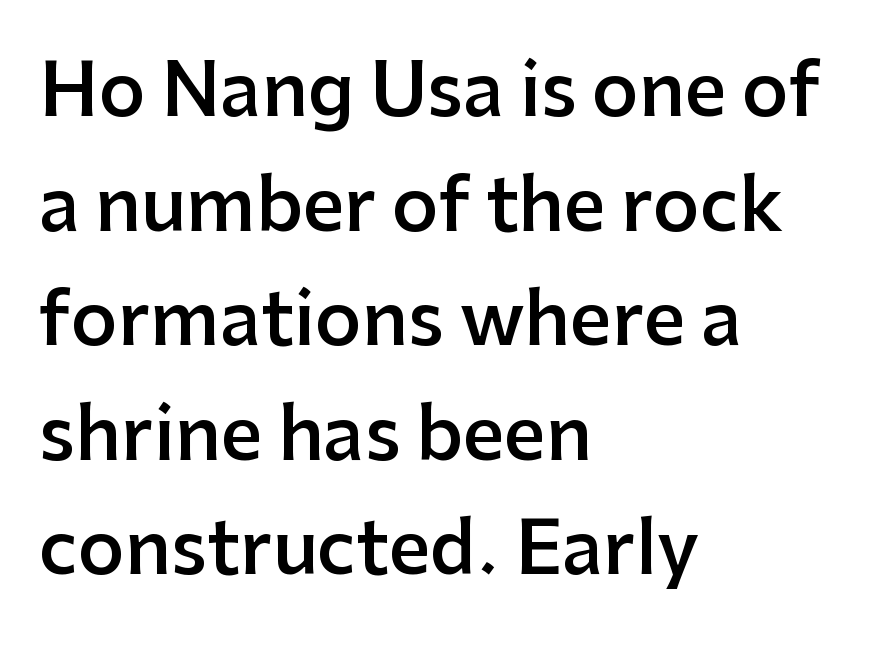
The letters advance in unequal steps, a hallmark of proportional type. The ragged edge is on the right, which tells us the setting is flush left. In terms of posture, this sample is upright. Just letters on the line, the space beneath them empty. The tracking reads as untouched default to a designer's eye.
